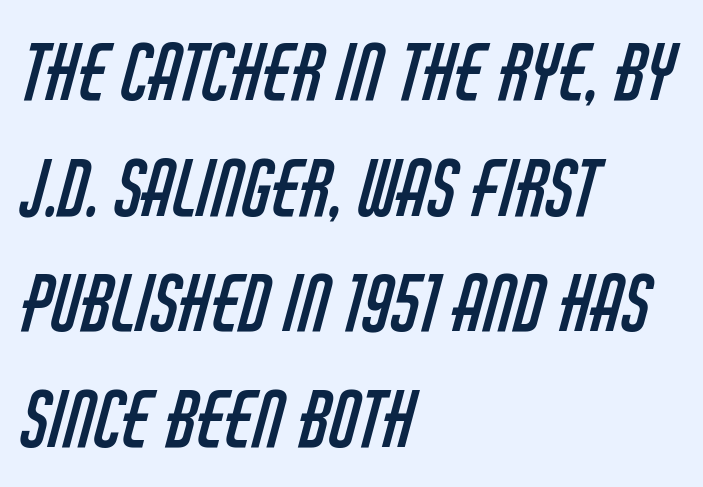
The image shows 76 px regular-weight, condensed sans-serif type; set left-aligned, normal line spacing (1.52x), normal letter spacing, not underlined; low stroke contrast and a large x-height.
